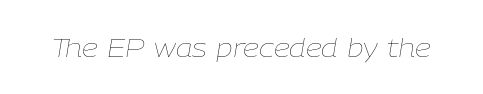
{"italic": "yes", "lean": "right", "slant_degrees": 9, "bold": "no", "underline": "no", "letter_spacing": "normal", "letter_spacing_em": 0.0, "glyph_px": 26}
